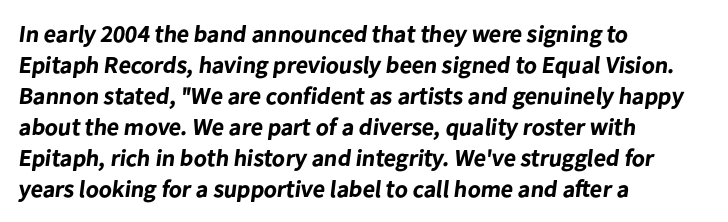
The image shows 24 px bold type; set left-aligned, normal line spacing (1.29x), normal letter spacing, not underlined.
